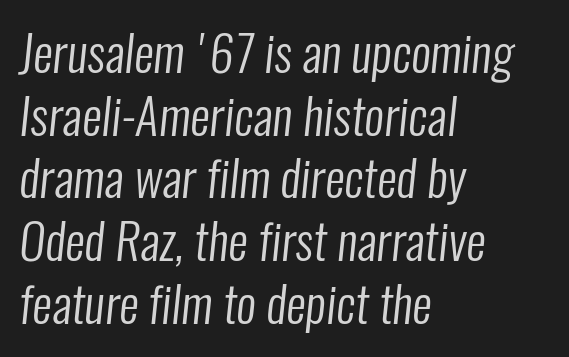
Does the leading feel generous? No, just average. A student would call this left alignment; a typographer would say flush left, rag right. The specimen omits any rule beneath the text block's lines. The line texture is even and compact thanks to regular tracking. The strokes carry an ordinary text weight at most.
